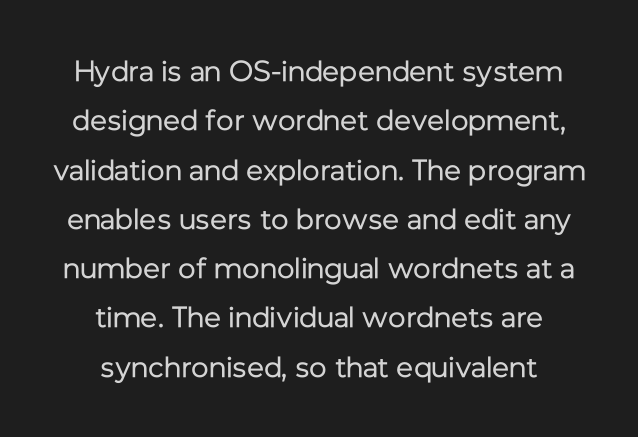
Letters rest on an invisible, unmarked baseline. The rendering uses natural spacing where letterforms have individual widths. The designer went with a sans here, leaving each stem footless. A student would call this center alignment; a typographer would say set centered. Stems and bowls with no extra thickness — not bold. This sample uses plain, unmodified letter spacing.
